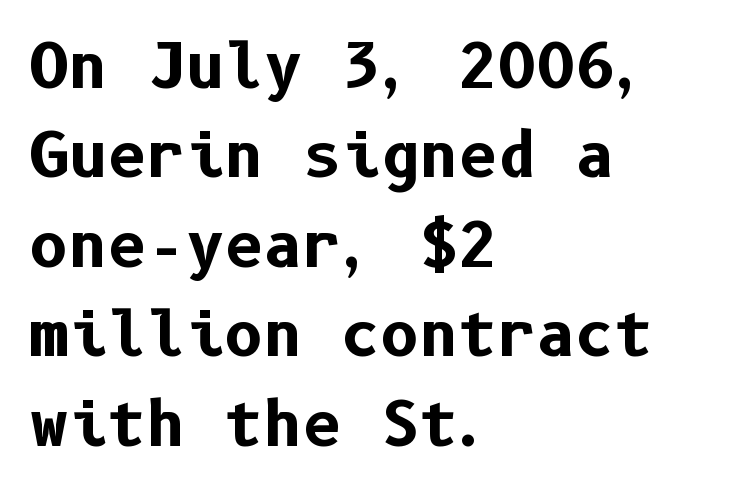
{"serif": "no", "italic": "no", "bold": "yes", "weight": "bold", "width": "normal", "stroke_contrast": "low", "x_height": "medium", "underline": "no", "align": "left", "line_spacing": "normal", "line_spacing_ratio": 1.49, "letter_spacing": "normal", "letter_spacing_em": 0.0, "glyph_px": 60}
